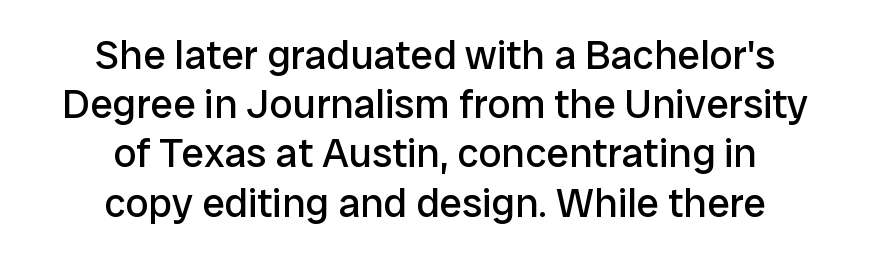
A typesetter would mark this as roman, not italic. Nothing heavy about these letters — not bold at all. Type without underlining. Is the block centered? Yes — each line is placed symmetrically about the middle. The letters advance in unequal steps, a hallmark of proportional type. To sum up the face: it is a sans, with no serifs.
